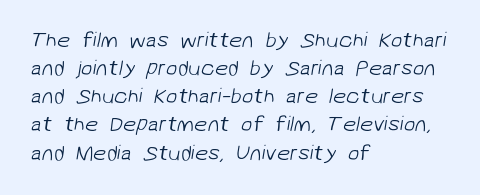
Default kerning and tracking; the words read as compact shapes. A normal amount of white space separates one row of letters from the next. Does the copy run flush right? No — it runs flush left. Plain, unruled lines of type.
